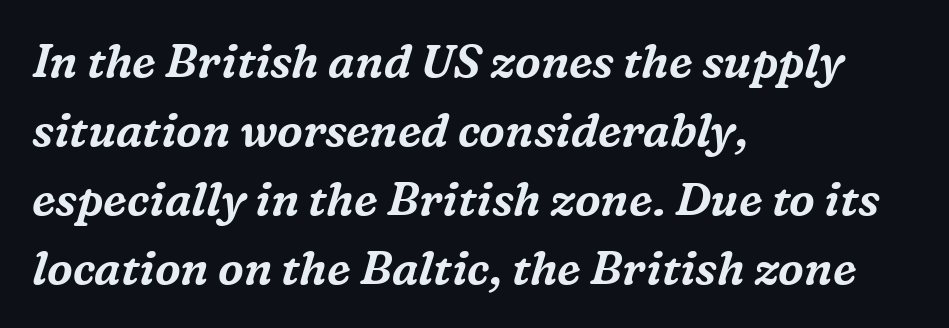
{"serif": "yes", "italic": "yes", "lean": "right", "slant_degrees": 16, "width": "normal", "stroke_contrast": "medium", "x_height": "medium", "monospaced": "no", "underline": "no", "align": "left", "line_spacing": "normal", "line_spacing_ratio": 1.5, "letter_spacing": "normal", "letter_spacing_em": 0.0, "glyph_px": 46}
